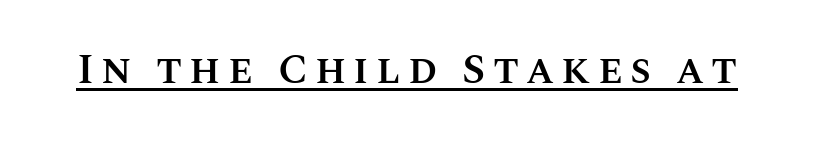
Q: Is the text bold? A: Semi-bold.
Q: Is the text italic (slanted)? A: No, it is upright.
Q: Is the text underlined? A: Yes.
Q: Width (condensed, normal, or wide)? A: Normal.
Q: Stroke contrast? A: Medium.
Q: x-height? A: Large.
Q: Monospaced? A: No.
